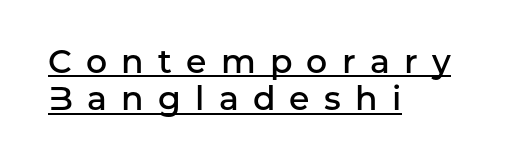
Q: Is the text bold? A: Semi-bold.
Q: Is the text italic (slanted)? A: No, it is upright.
Q: Is the typeface a serif or a sans-serif typeface? A: Sans-serif.
Q: Is the text underlined? A: Yes.
Q: How is the paragraph aligned? A: Left-aligned.
Q: Is the spacing between letters normal or unusually wide? A: Unusually wide.
Q: Is the spacing between lines tight, normal or loose? A: Tight.
Q: Width (condensed, normal, or wide)? A: Normal.
Q: Stroke contrast? A: Low.
Q: x-height? A: Medium.
Q: Monospaced? A: No.
